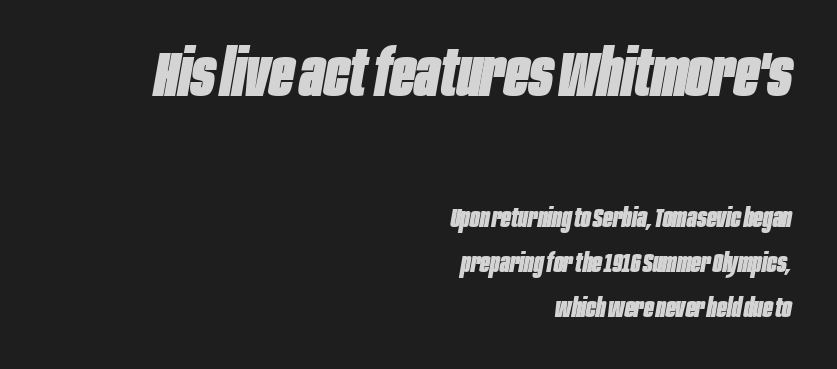
Q: Is the text bold? A: Yes.
Q: Is the text italic (slanted)? A: Yes, it leans right by about 10 degrees.
Q: Is the text underlined? A: No.
Q: How is the paragraph aligned? A: Right-aligned.
Q: Is the spacing between letters normal or unusually wide? A: Normal.
Q: Which block of text is set in a larger size, the first (top) or the second (bottom)? A: The first (top) one.
Q: Width (condensed, normal, or wide)? A: Condensed.
Q: Stroke contrast? A: Low.
Q: x-height? A: Large.
Q: Monospaced? A: No.
